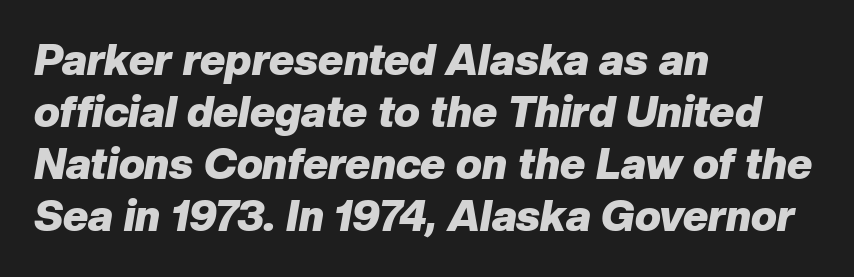
The image shows 43 px heavy type, italic (leaning right); set left-aligned, line spacing 1.21x, normal letter spacing, not underlined; low stroke contrast and a medium x-height.
